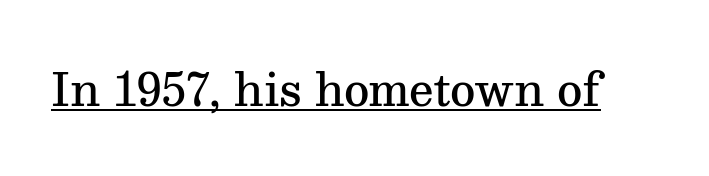
{"serif": "yes", "italic": "no", "bold": "semi", "weight": "semibold", "width": "normal", "stroke_contrast": "medium", "x_height": "medium", "monospaced": "no", "underline": "yes", "letter_spacing": "normal", "letter_spacing_em": 0.0, "glyph_px": 44}
